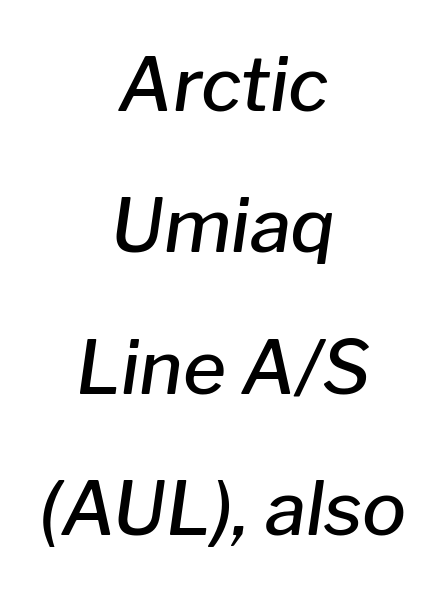
Q: Is the text bold? A: Semi-bold.
Q: Is the text italic (slanted)? A: Yes, it leans right by about 8 degrees.
Q: Is the text underlined? A: No.
Q: How is the paragraph aligned? A: Centered.
Q: Is the spacing between letters normal or unusually wide? A: Normal.
Q: Is the spacing between lines tight, normal or loose? A: Loose.
Q: Width (condensed, normal, or wide)? A: Normal.
Q: Stroke contrast? A: Low.
Q: x-height? A: Medium.
Q: Monospaced? A: No.
